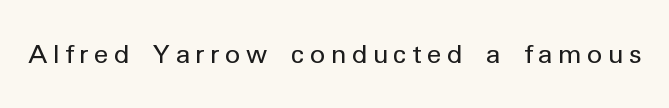
A typesetter would call this heavily tracked-out type. The lettering stays uniformly vertical, giving the passage a roman look. Each stroke keeps to a modest, everyday thickness or less. This rendering features lettering with no underline.
